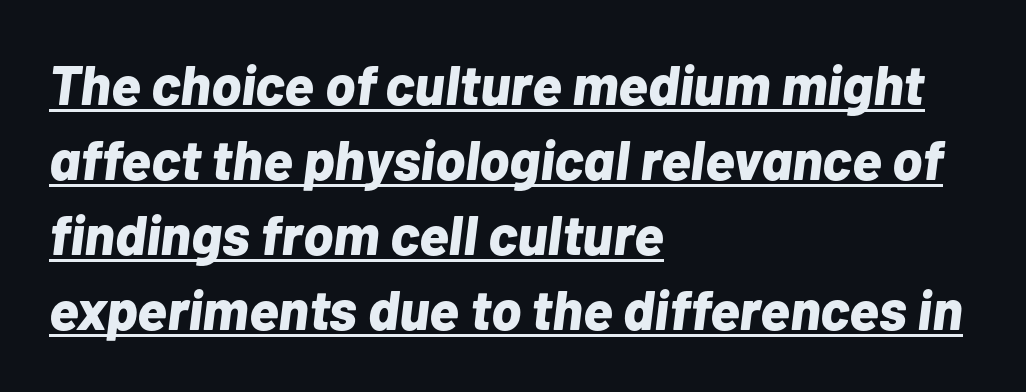
You can see a thin bar hugging the bottom of the glyphs. Words appear dense and cohesive because spacing is normal. Leftover space on each line is placed entirely after the last word. Heft: maximum for text — a bold. One glance says typical: line gaps are just what's usual. Compared with ordinary roman type, these characters are visibly tilted.
